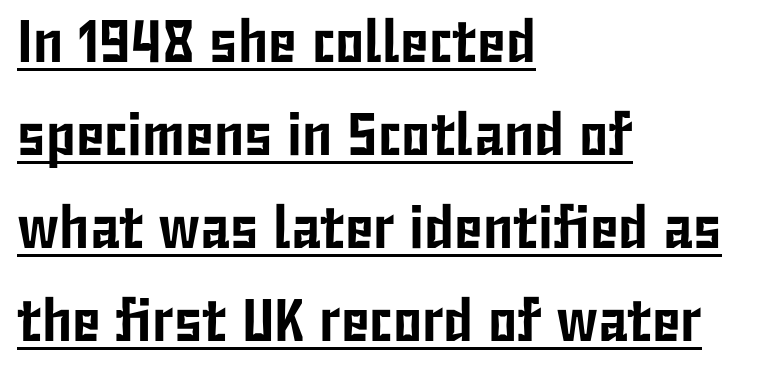
Q: Is the text italic (slanted)? A: No, it is upright.
Q: Is the typeface a serif or a sans-serif typeface? A: Sans-serif.
Q: Is the text underlined? A: Yes.
Q: How is the paragraph aligned? A: Left-aligned.
Q: Is the spacing between letters normal or unusually wide? A: Normal.
Q: Is the spacing between lines tight, normal or loose? A: Normal.
Q: Width (condensed, normal, or wide)? A: Condensed.
Q: Stroke contrast? A: Low.
Q: x-height? A: Medium.
Q: Monospaced? A: No.
